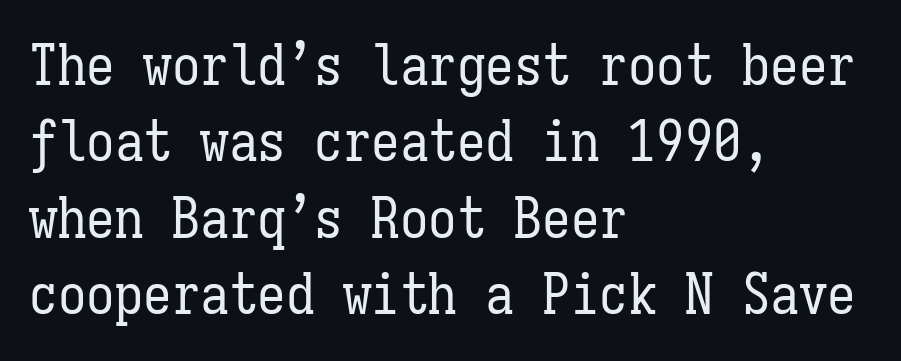
Q: Is the text bold? A: No.
Q: Is the text italic (slanted)? A: No, it is upright.
Q: Is the text underlined? A: No.
Q: How is the paragraph aligned? A: Left-aligned.
Q: Is the spacing between letters normal or unusually wide? A: Normal.
Q: Is the spacing between lines tight, normal or loose? A: Normal.
Q: Width (condensed, normal, or wide)? A: Condensed.
Q: Stroke contrast? A: Low.
Q: x-height? A: Medium.
Q: Monospaced? A: Yes.
